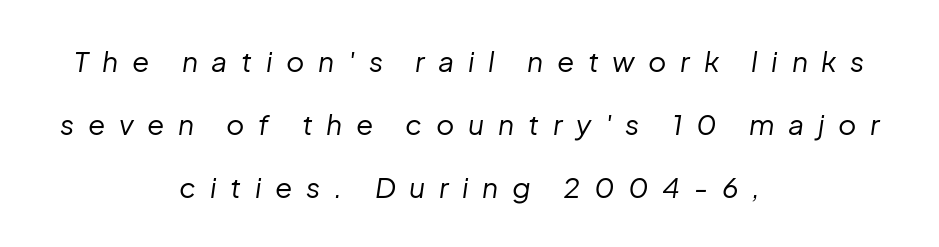
Weight: regular or lighter. Spacing verdict: proportional, widths tailored to each character. Short and long lines alike share a common midpoint. Compared with typical paragraphs, the rows here are farther apart. The space directly below the letters is spotless. Quick note: italic.
